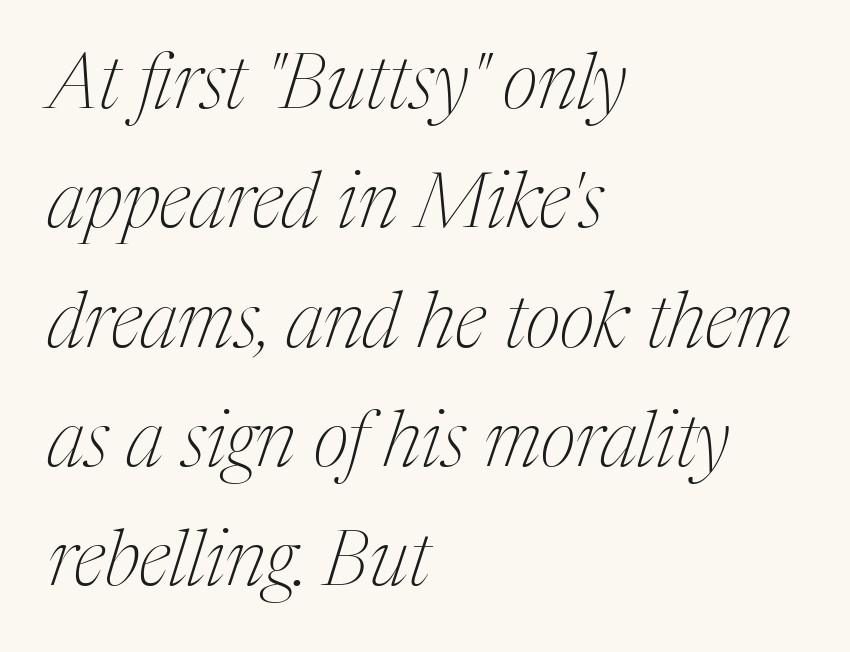
{"serif": "yes", "italic": "yes", "lean": "right", "slant_degrees": 17, "bold": "no", "weight": "thin", "width": "condensed", "stroke_contrast": "medium", "x_height": "medium", "monospaced": "no", "underline": "no", "align": "left", "line_spacing": "normal", "line_spacing_ratio": 1.55, "letter_spacing": "normal", "letter_spacing_em": 0.0, "glyph_px": 77}
